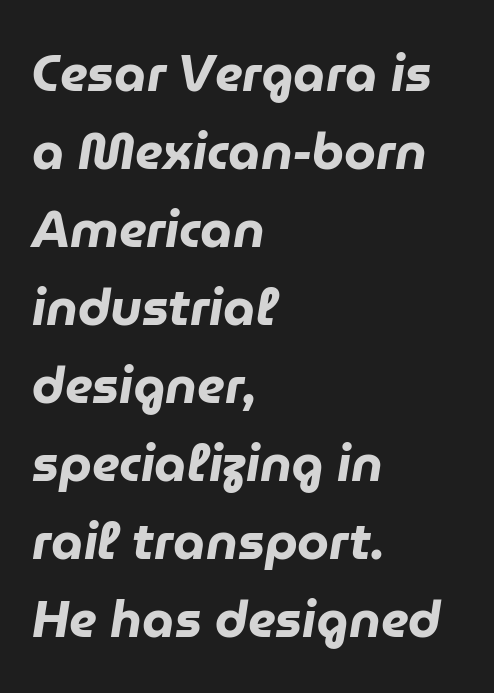
The image shows 51 px heavy type, italic (leaning right); set left-aligned, normal line spacing (1.53x), normal letter spacing, not underlined; low stroke contrast and a medium x-height.
